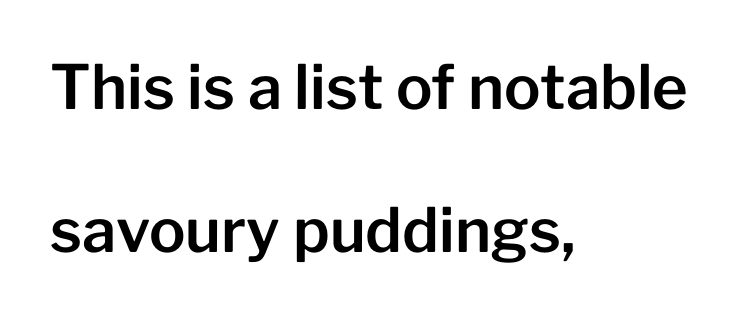
{"serif": "no", "italic": "no", "width": "normal", "stroke_contrast": "low", "x_height": "medium", "monospaced": "no", "underline": "no", "align": "left", "line_spacing": "loose", "line_spacing_ratio": 2.34, "letter_spacing": "normal", "letter_spacing_em": 0.0, "glyph_px": 61}
